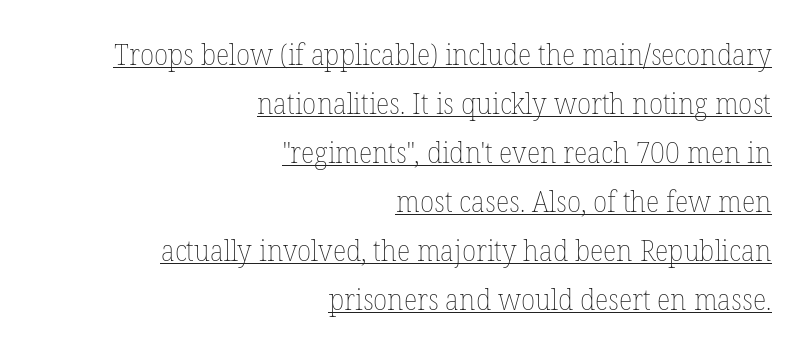
The letters advance in unequal steps, a hallmark of proportional type. Glance below the letters and you will spot a drawn line. Rows of type keep a routine distance in the vertical direction. Letter spacing: default. The font sits on the lighter half of the weight spectrum, regular included.
